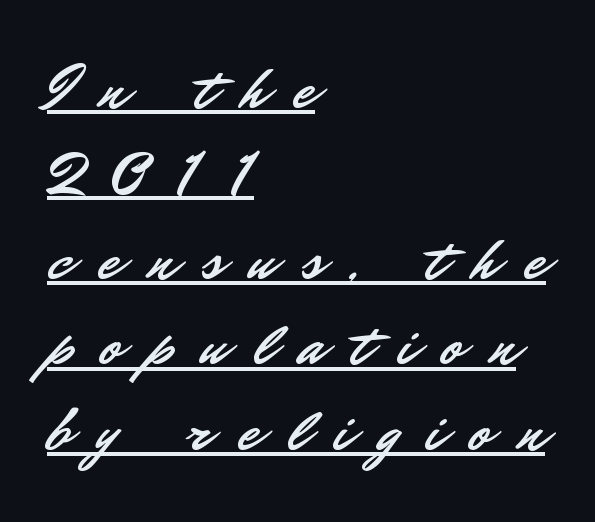
Q: Is the text italic (slanted)? A: Yes.
Q: Is the typeface a serif or a sans-serif typeface? A: Sans-serif.
Q: Is the text underlined? A: Yes.
Q: How is the paragraph aligned? A: Left-aligned.
Q: Is the spacing between letters normal or unusually wide? A: Unusually wide.
Q: Is the spacing between lines tight, normal or loose? A: Normal.
Q: Width (condensed, normal, or wide)? A: Normal.
Q: Stroke contrast? A: Low.
Q: x-height? A: Small.
Q: Monospaced? A: No.
